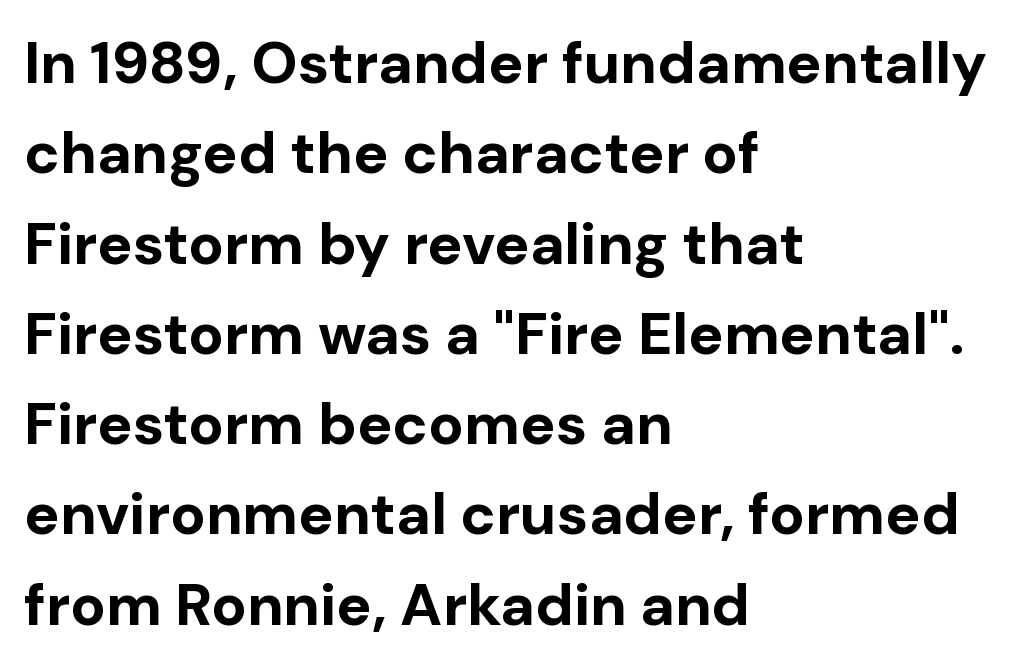
The image shows 59 px bold sans-serif type, upright; set left-aligned, normal line spacing (1.53x), normal letter spacing, not underlined; low stroke contrast and a medium x-height.
